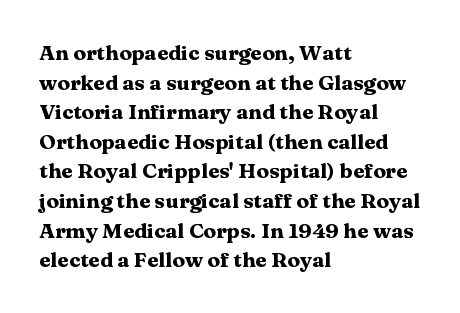
Q: Is the text bold? A: Yes.
Q: Is the text italic (slanted)? A: No, it is upright.
Q: Is the text underlined? A: No.
Q: How is the paragraph aligned? A: Left-aligned.
Q: Is the spacing between letters normal or unusually wide? A: Normal.
Q: Is the spacing between lines tight, normal or loose? A: Normal.
